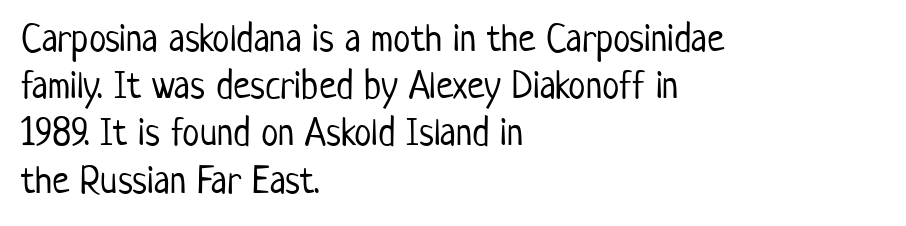
The image shows 39 px light, condensed sans-serif type, upright; set left-aligned, line spacing 1.21x, normal letter spacing, not underlined; low stroke contrast and a medium x-height.
